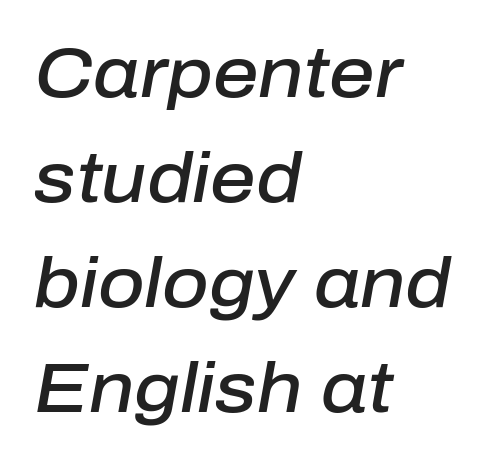
{"italic": "yes", "lean": "right", "slant_degrees": 10, "bold": "semi", "weight": "semibold", "width": "normal", "stroke_contrast": "low", "x_height": "medium", "monospaced": "no", "underline": "no", "align": "left", "line_spacing": "normal", "line_spacing_ratio": 1.48, "letter_spacing": "normal", "letter_spacing_em": 0.0, "glyph_px": 71}
